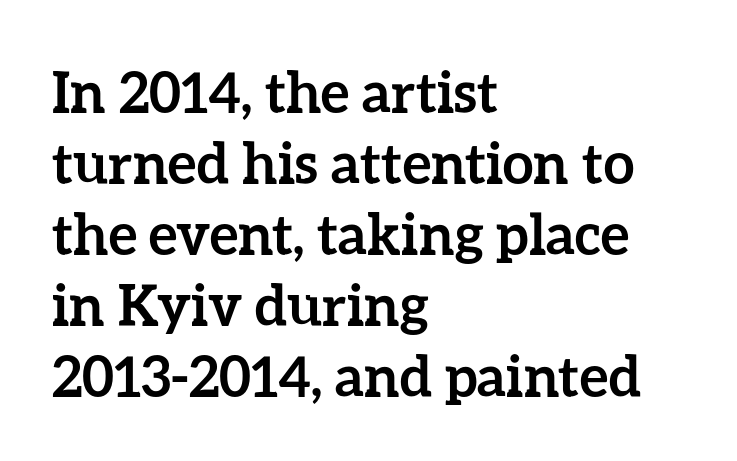
Bare-footed words on every line. Character widths vary here, with narrow letters taking less room than wide ones. The gaps between neighbouring characters are ordinary and unremarkable. Vertical strokes here are truly vertical. Notice how descenders clear the ascenders below comfortably — that's standard leading. A full-strength bold gives these letters their thick strokes.
